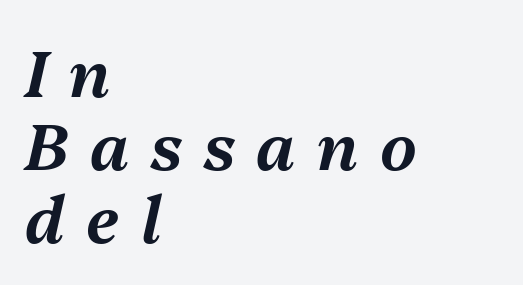
Interline gaps are noticeably narrow in this sample. Compared with ordinary roman type, these characters are visibly tilted. The passage shown is typed in a proportional face where columns would drift. Look at the tracking — it's clearly loosened, letters drifting apart. Alignment: flush left. Glance below the letters and you will spot only blank space.
